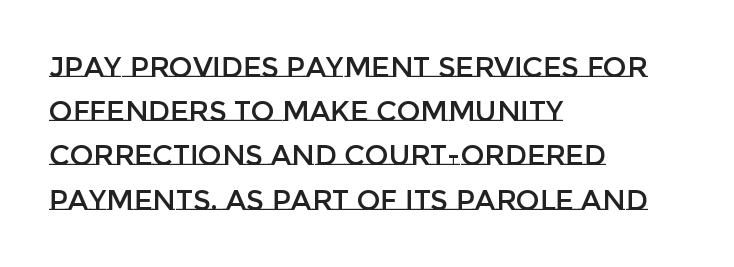
A student would call this left alignment; a typographer would say flush left, rag right. Underlining? Definitely not there. Leading: standard. Rendered with straight, roman letterforms. Spacing verdict: proportional, widths tailored to each character.
